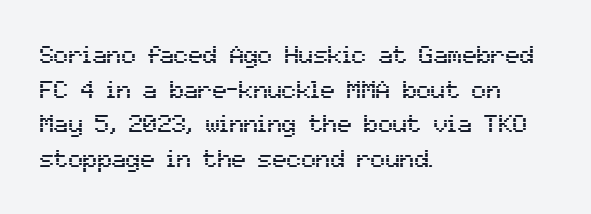
{"italic": "no", "underline": "no", "align": "left", "line_spacing": "normal", "line_spacing_ratio": 1.44, "letter_spacing": "normal", "letter_spacing_em": 0.0, "glyph_px": 24}
